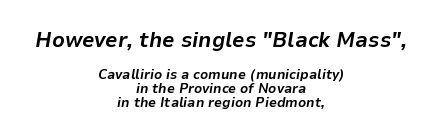
{"italic": "yes", "lean": "right", "slant_degrees": 9, "bold": "yes", "underline": "no", "align": "center", "line_spacing": "tight", "line_spacing_ratio": 1.01, "letter_spacing": "normal", "letter_spacing_em": 0.0, "larger_block": "first", "size_ratio": 1.57, "glyph_px": 22}
